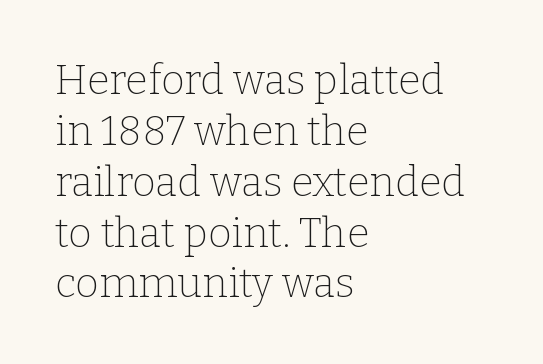
The image shows 41 px thin serif type, upright; set left-aligned, line spacing 1.24x, normal letter spacing, not underlined; low stroke contrast and a medium x-height.
